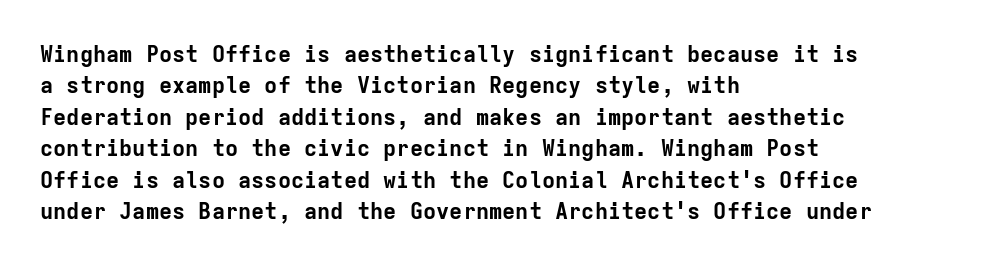
{"italic": "no", "bold": "yes", "underline": "no", "align": "left", "line_spacing": "normal", "line_spacing_ratio": 1.43, "letter_spacing": "normal", "letter_spacing_em": 0.0, "glyph_px": 22}
